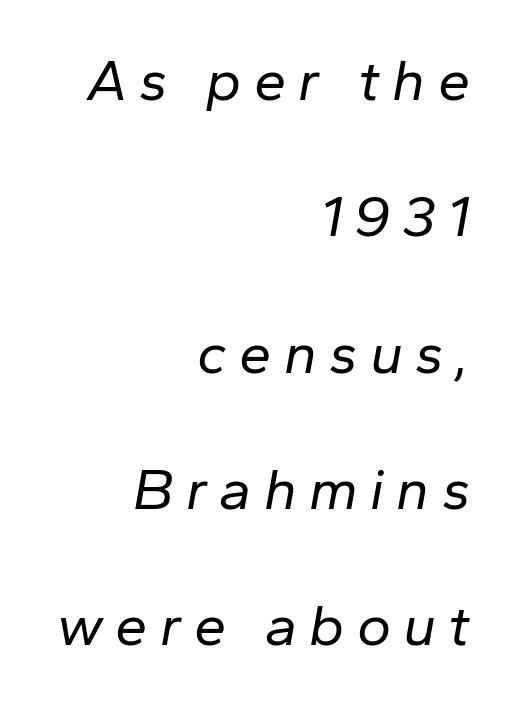
Q: Is the text bold? A: No.
Q: Is the text italic (slanted)? A: Yes, it leans right by about 10 degrees.
Q: Is the text underlined? A: No.
Q: How is the paragraph aligned? A: Right-aligned.
Q: Is the spacing between letters normal or unusually wide? A: Unusually wide.
Q: Is the spacing between lines tight, normal or loose? A: Loose.
Q: Width (condensed, normal, or wide)? A: Normal.
Q: Stroke contrast? A: Low.
Q: x-height? A: Medium.
Q: Monospaced? A: No.
